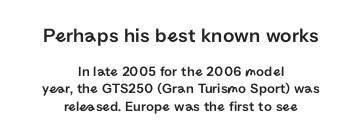
Q: Is the text italic (slanted)? A: No, it is upright.
Q: Is the text underlined? A: No.
Q: How is the paragraph aligned? A: Centered.
Q: Is the spacing between letters normal or unusually wide? A: Normal.
Q: Which block of text is set in a larger size, the first (top) or the second (bottom)? A: The first (top) one.
